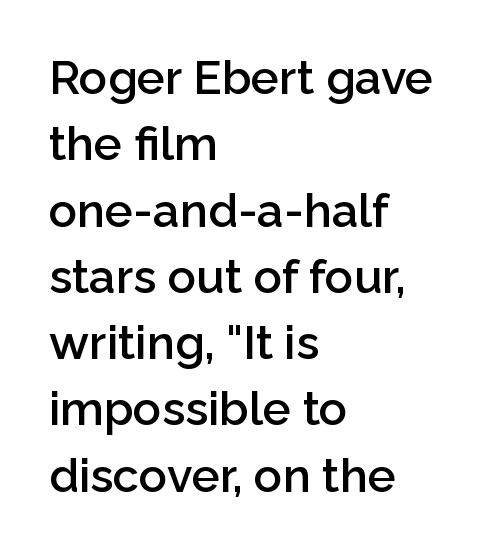
{"serif": "no", "italic": "no", "bold": "semi", "weight": "semibold", "width": "normal", "stroke_contrast": "low", "x_height": "medium", "monospaced": "no", "underline": "no", "align": "left", "line_spacing": "normal", "line_spacing_ratio": 1.41, "letter_spacing": "normal", "letter_spacing_em": 0.0, "glyph_px": 47}
